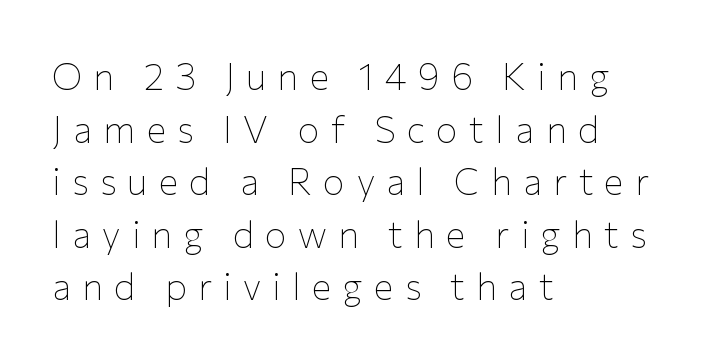
The lines sit at an ordinary, default distance from one another. The rendering uses natural spacing where letterforms have individual widths. This sample uses an upright cut, with every glyph sitting square on the baseline. Stroke mass is kept to a normal reading level or below. The paragraph shown leans on its left margin.
